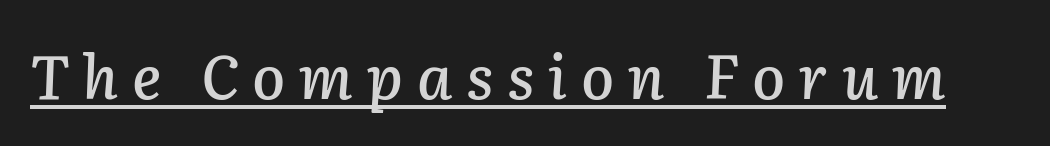
{"italic": "yes", "lean": "right", "slant_degrees": 2, "width": "normal", "stroke_contrast": "low", "x_height": "medium", "monospaced": "no", "underline": "yes", "letter_spacing": "wide", "letter_spacing_em": 0.23, "glyph_px": 60}
